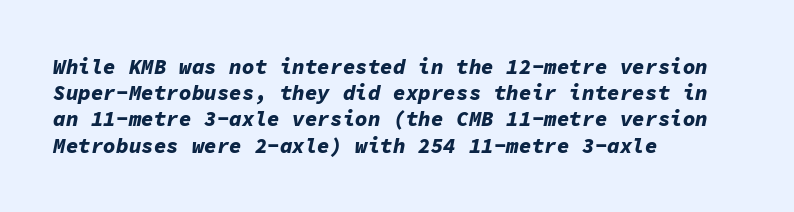
The image shows 21 px bold type, italic (leaning right); set left-aligned, normal line spacing (1.25x), normal letter spacing, not underlined.
